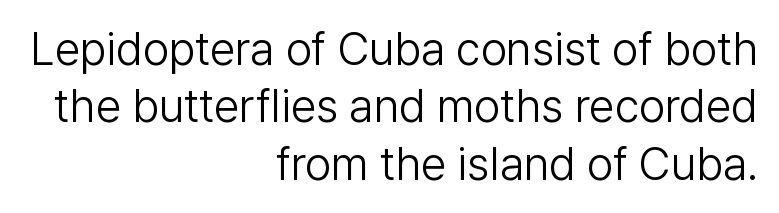
Is there much room between lines? A standard amount, neither cramped nor airy. Upright lettering throughout. Typeset ragged left — the right edge is the straight one. The line texture is even and compact thanks to regular tracking. Typographically, this falls in the sans-serif category.
